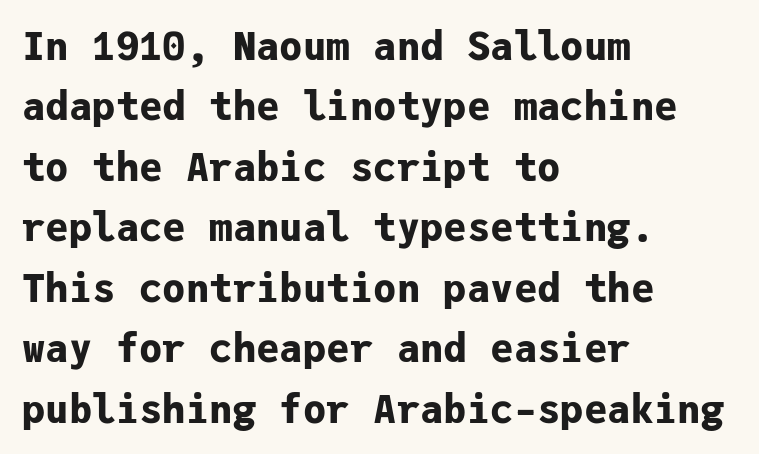
Q: Is the text bold? A: Yes.
Q: Is the text italic (slanted)? A: No, it is upright.
Q: Is the typeface a serif or a sans-serif typeface? A: Sans-serif.
Q: Is the text underlined? A: No.
Q: How is the paragraph aligned? A: Left-aligned.
Q: Is the spacing between letters normal or unusually wide? A: Normal.
Q: Is the spacing between lines tight, normal or loose? A: Normal.
Q: Width (condensed, normal, or wide)? A: Normal.
Q: Stroke contrast? A: Low.
Q: x-height? A: Medium.
Q: Monospaced? A: Yes.
